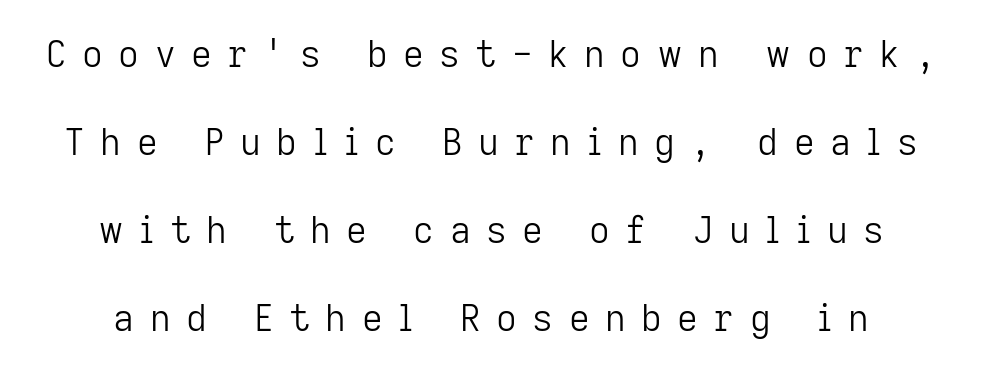
{"serif": "no", "italic": "no", "bold": "no", "weight": "light", "width": "normal", "stroke_contrast": "low", "x_height": "medium", "monospaced": "no", "underline": "no", "line_spacing": "loose", "line_spacing_ratio": 2.44, "letter_spacing": "wide", "letter_spacing_em": 0.43, "glyph_px": 36}
